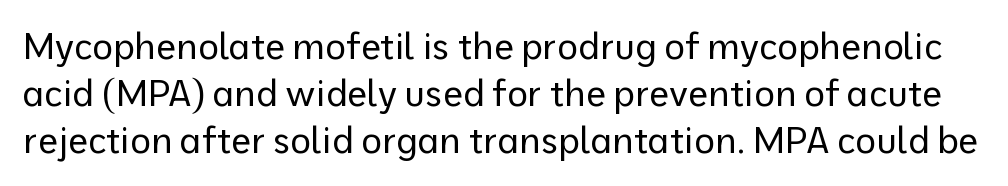
The image shows 36 px regular-weight sans-serif type, upright; set normal line spacing (1.31x), normal letter spacing, not underlined; low stroke contrast and a medium x-height.
